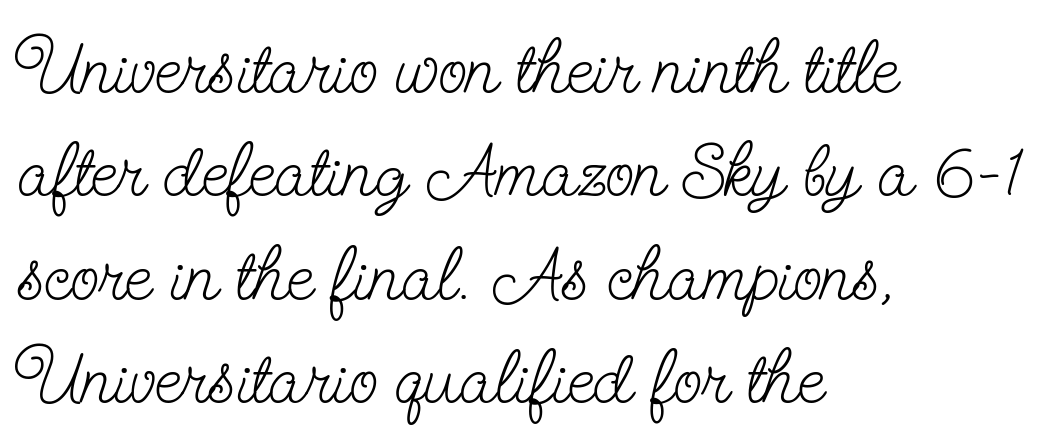
Q: Is the text bold? A: No.
Q: Is the text italic (slanted)? A: Yes.
Q: Is the typeface a serif or a sans-serif typeface? A: Serif.
Q: Is the text underlined? A: No.
Q: How is the paragraph aligned? A: Left-aligned.
Q: Is the spacing between letters normal or unusually wide? A: Normal.
Q: Is the spacing between lines tight, normal or loose? A: Normal.
Q: Width (condensed, normal, or wide)? A: Condensed.
Q: Stroke contrast? A: Low.
Q: x-height? A: Small.
Q: Monospaced? A: No.
